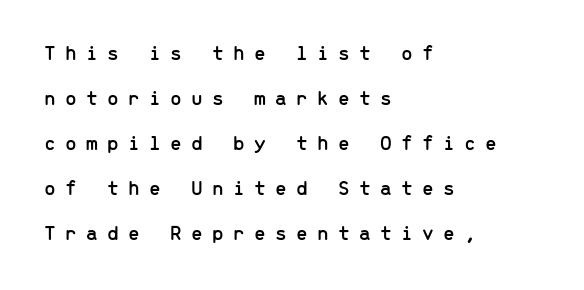
{"italic": "no", "underline": "no", "align": "left", "line_spacing": "loose", "line_spacing_ratio": 2.14, "letter_spacing": "wide", "letter_spacing_em": 0.44, "glyph_px": 21}
